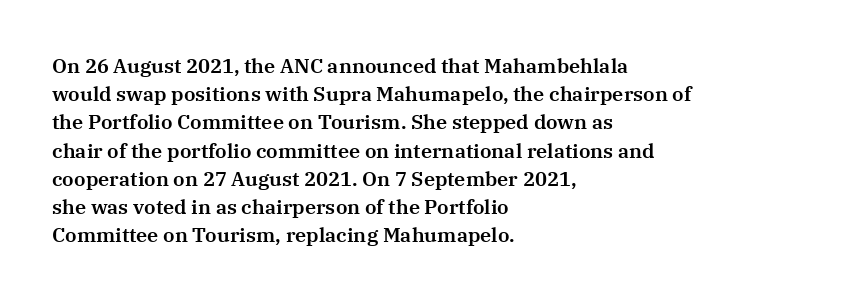
{"italic": "no", "underline": "no", "align": "left", "line_spacing": "normal", "line_spacing_ratio": 1.41, "letter_spacing": "normal", "letter_spacing_em": 0.0, "glyph_px": 20}
